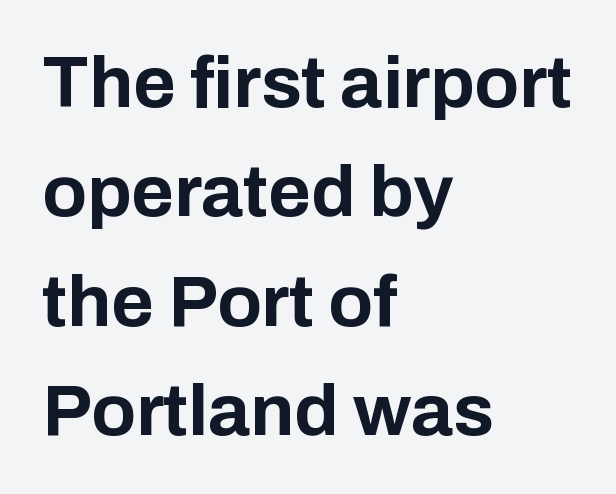
The image shows 73 px bold sans-serif type, upright; set left-aligned, normal line spacing (1.5x), normal letter spacing, not underlined; low stroke contrast and a medium x-height.
